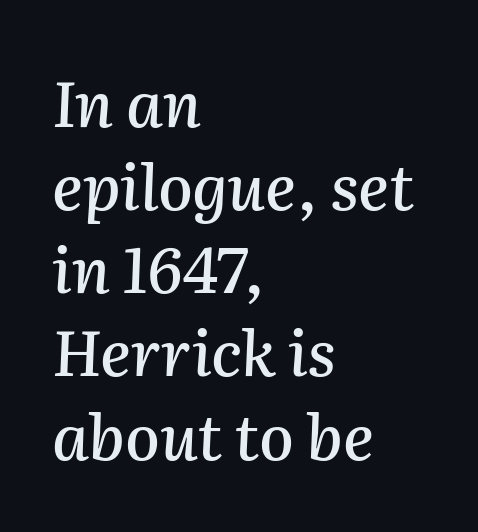
Q: Is the text italic (slanted)? A: Yes, it leans right by about 2 degrees.
Q: Is the text underlined? A: No.
Q: How is the paragraph aligned? A: Left-aligned.
Q: Is the spacing between letters normal or unusually wide? A: Normal.
Q: Is the spacing between lines tight, normal or loose? A: Normal.
Q: Width (condensed, normal, or wide)? A: Normal.
Q: Stroke contrast? A: Medium.
Q: x-height? A: Medium.
Q: Monospaced? A: No.
